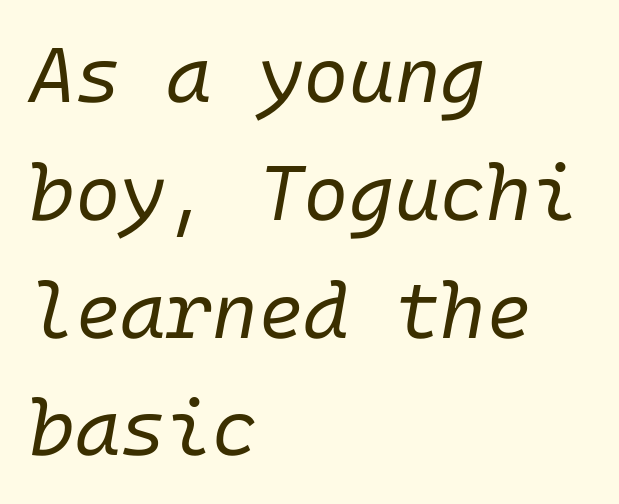
Stems here are at most as thick as an everyday book face. The face used here is rendered with its standard letterfit. Alignment: flush left. Students, observe: this is what conventionally led text looks like. The specimen omits any rule beneath the text block's lines.
